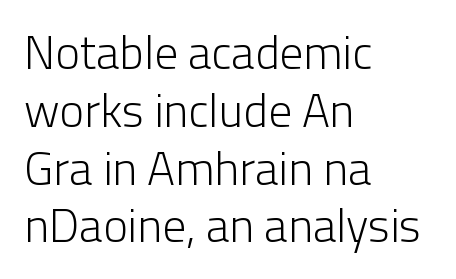
{"serif": "no", "italic": "no", "bold": "no", "weight": "light", "width": "normal", "stroke_contrast": "low", "x_height": "medium", "monospaced": "no", "underline": "no", "align": "left", "line_spacing_ratio": 1.23, "letter_spacing": "normal", "letter_spacing_em": 0.0, "glyph_px": 47}
